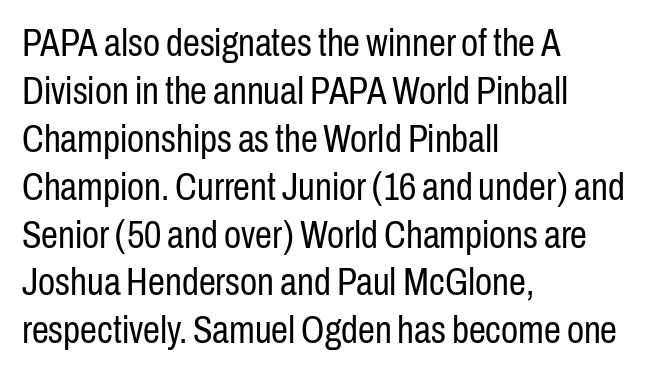
Q: Is the text bold? A: No.
Q: Is the text italic (slanted)? A: No, it is upright.
Q: Is the typeface a serif or a sans-serif typeface? A: Sans-serif.
Q: Is the text underlined? A: No.
Q: How is the paragraph aligned? A: Left-aligned.
Q: Is the spacing between letters normal or unusually wide? A: Normal.
Q: Is the spacing between lines tight, normal or loose? A: Normal.
Q: Width (condensed, normal, or wide)? A: Condensed.
Q: Stroke contrast? A: Low.
Q: x-height? A: Medium.
Q: Monospaced? A: No.
